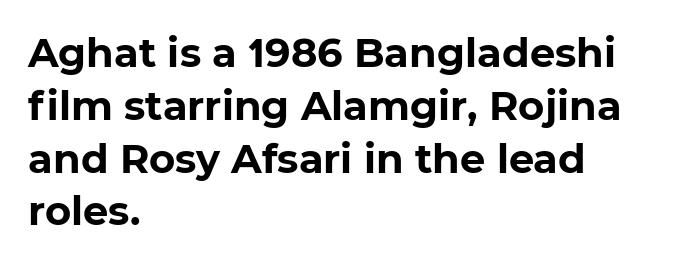
Q: Is the text bold? A: Yes.
Q: Is the typeface a serif or a sans-serif typeface? A: Sans-serif.
Q: Is the text underlined? A: No.
Q: How is the paragraph aligned? A: Left-aligned.
Q: Is the spacing between letters normal or unusually wide? A: Normal.
Q: Is the spacing between lines tight, normal or loose? A: Normal.
Q: Width (condensed, normal, or wide)? A: Normal.
Q: Stroke contrast? A: Low.
Q: x-height? A: Medium.
Q: Monospaced? A: No.
